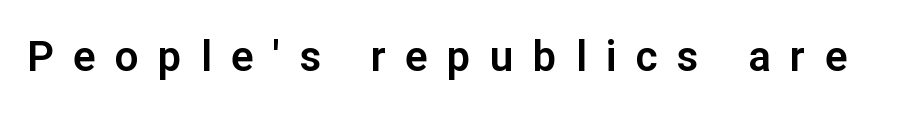
The image shows 42 px sans-serif type, upright; set unusually wide letter spacing (+0.46 em), not underlined; low stroke contrast and a medium x-height.
